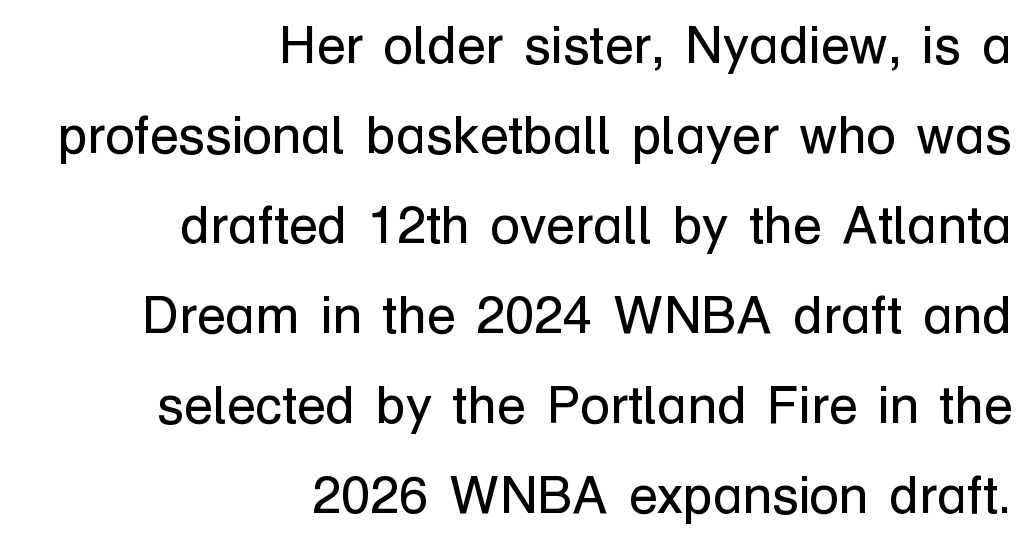
The letterforms sit shoulder to shoulder at normal distance. The rag falls on the left side of this text block. Designer's note — italics off, roman on. How would I describe the line gaps? Plain and ordinary. Proportional: the letters do not fall into vertical columns.
